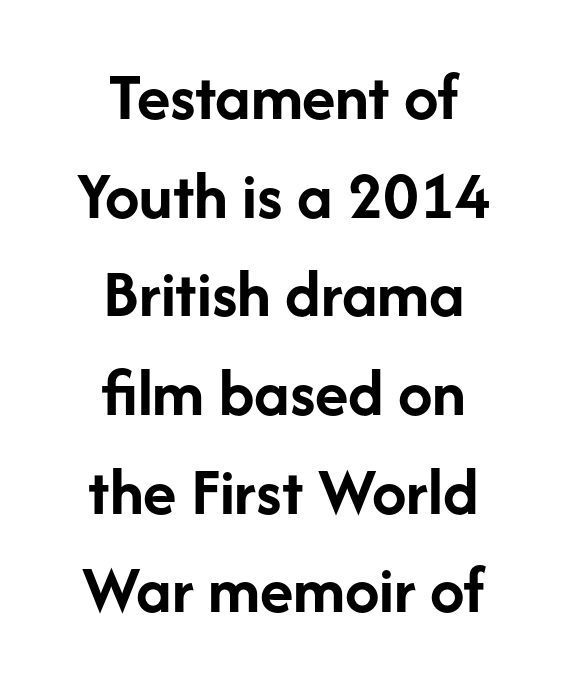
Look at the stroke-to-counter ratio: heavy, a bold. Leading: standard. The letters stand upright; this is a roman face. Varying glyph widths throughout — classic text-font behaviour. Inter-character spacing is left at the font's built-in metrics. This rendering features lettering with no underline.
